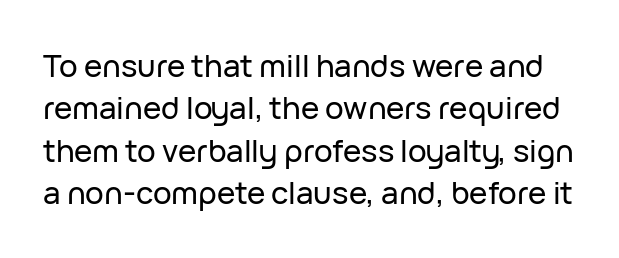
The image shows 31 px sans-serif type, upright; set normal line spacing (1.37x), normal letter spacing, not underlined; low stroke contrast and a medium x-height.
